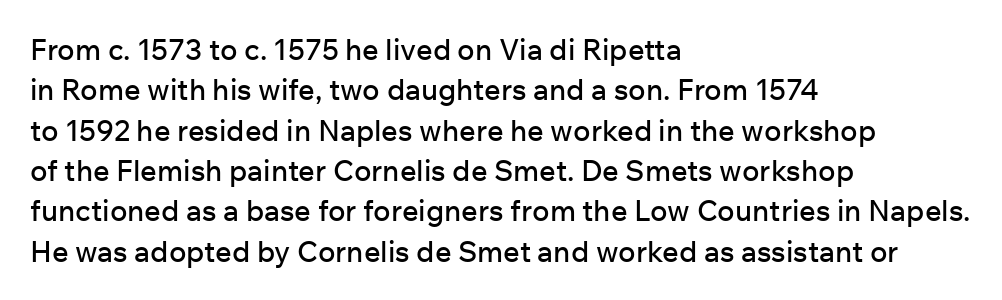
A normal amount of white space separates one row of letters from the next. A typesetter would label this face a sans. The tracking reads as untouched default to a designer's eye. Bare-footed words on every line.
